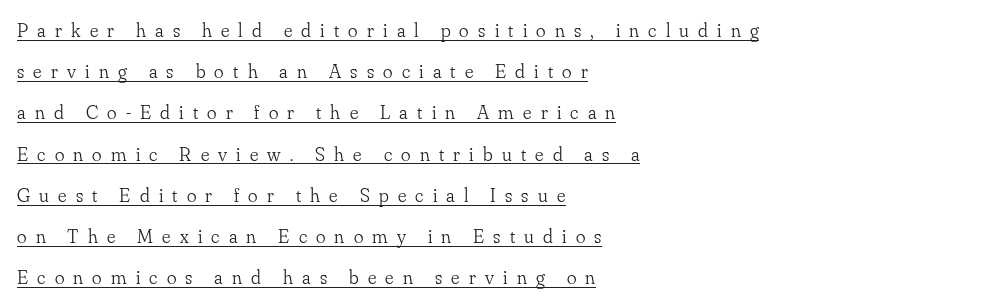
{"italic": "no", "bold": "no", "underline": "yes", "align": "left", "line_spacing": "loose", "line_spacing_ratio": 2.06, "letter_spacing": "wide", "letter_spacing_em": 0.46, "glyph_px": 20}
